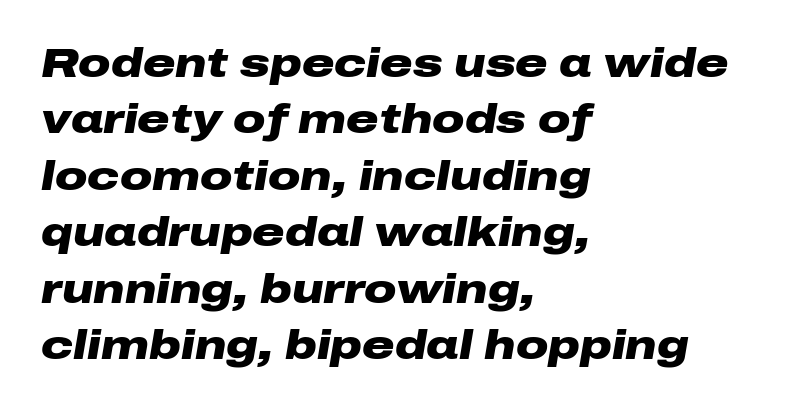
The image shows 40 px heavy, wide type, italic (leaning right); set left-aligned, normal line spacing (1.41x), normal letter spacing, not underlined; low stroke contrast and a medium x-height.
